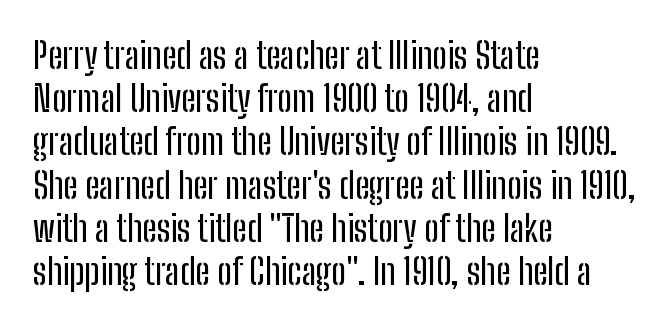
Anything drawn beneath the words? Only blank space. This is roman type, the default non-slanted kind. Typeset ragged right — the left edge is the straight one. Spacing verdict: proportional, widths tailored to each character. Here the glyphs are tracked normally, forming tight word shapes. Are there feet on the stems? There aren't — it's a sans.
